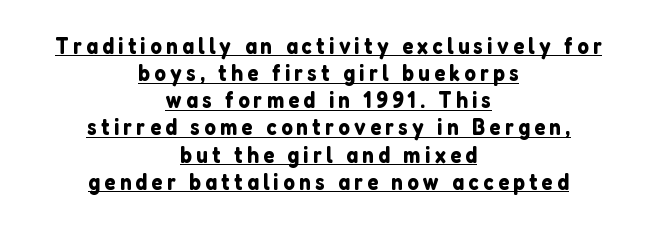
A centered setting, common on invitations and titles, is used for this passage. Style check: upright. The rendered words wear a rule along their underside.
